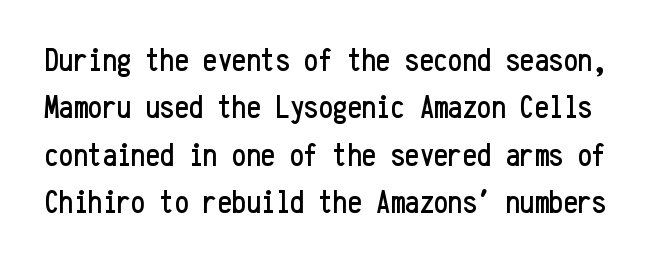
{"serif": "no", "italic": "no", "width": "condensed", "stroke_contrast": "low", "x_height": "medium", "monospaced": "yes", "underline": "no", "line_spacing": "normal", "line_spacing_ratio": 1.48, "letter_spacing": "normal", "letter_spacing_em": 0.0, "glyph_px": 32}
